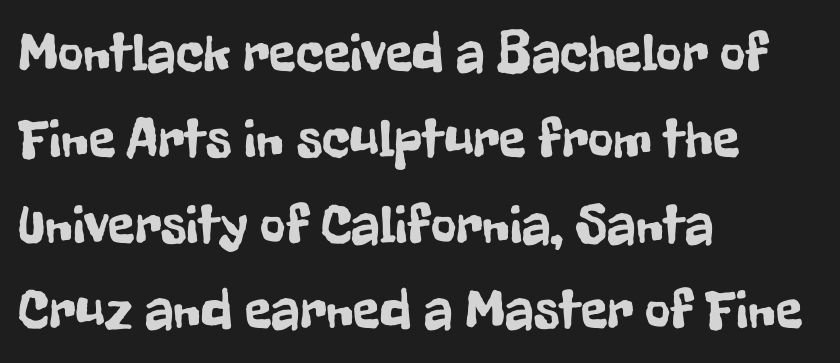
The image shows 55 px condensed sans-serif type, upright; set left-aligned, normal line spacing (1.56x), normal letter spacing, not underlined; low stroke contrast and a medium x-height.
